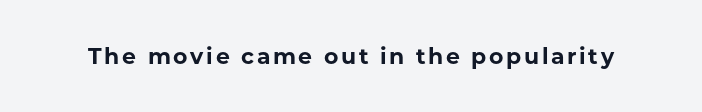
Weight check: bold — yes, fully. Rule under the text: the space is simply empty. Quick note: not italic, upright.
